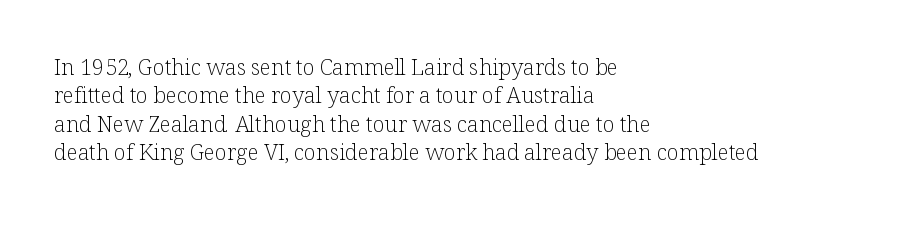
Rule under the text: the space is simply empty. Honestly, the letter spacing is just normal — you wouldn't notice it. The font's upright variant was chosen for this text. The strokes are not fattened; the text isn't bold. Layout note: lines flush left. The designer left line spacing at the default.
